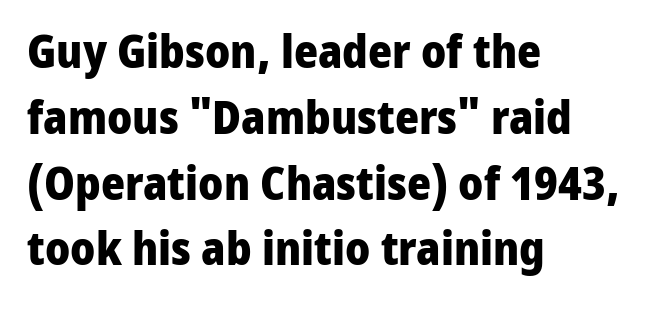
{"serif": "no", "italic": "no", "bold": "yes", "weight": "heavy", "width": "normal", "stroke_contrast": "low", "x_height": "medium", "monospaced": "no", "underline": "no", "align": "left", "line_spacing": "normal", "line_spacing_ratio": 1.43, "letter_spacing": "normal", "letter_spacing_em": 0.0, "glyph_px": 46}
